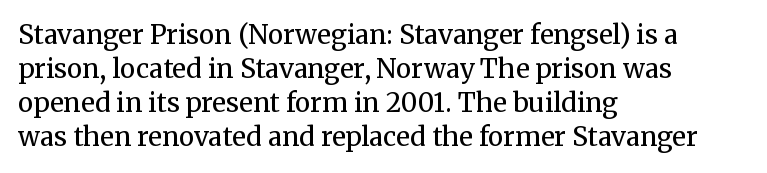
Q: Is the text bold? A: No.
Q: Is the text italic (slanted)? A: No, it is upright.
Q: Is the text underlined? A: No.
Q: How is the paragraph aligned? A: Left-aligned.
Q: Is the spacing between letters normal or unusually wide? A: Normal.
Q: Is the spacing between lines tight, normal or loose? A: Normal.
